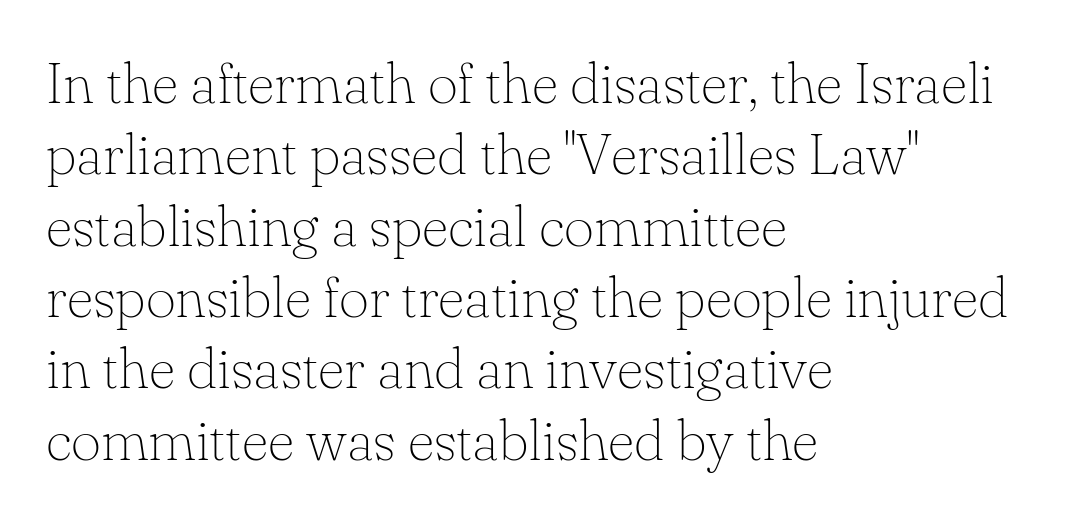
Q: Is the text bold? A: No.
Q: Is the text italic (slanted)? A: No, it is upright.
Q: Is the typeface a serif or a sans-serif typeface? A: Serif.
Q: Is the text underlined? A: No.
Q: How is the paragraph aligned? A: Left-aligned.
Q: Is the spacing between letters normal or unusually wide? A: Normal.
Q: Width (condensed, normal, or wide)? A: Normal.
Q: Stroke contrast? A: Low.
Q: x-height? A: Small.
Q: Monospaced? A: No.
